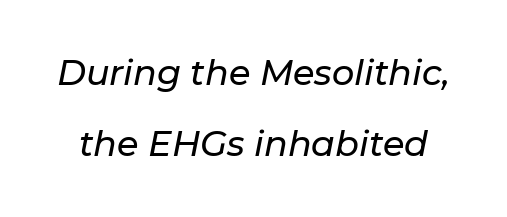
Q: Is the text italic (slanted)? A: Yes, it leans right by about 11 degrees.
Q: Is the text underlined? A: No.
Q: Is the spacing between letters normal or unusually wide? A: Normal.
Q: Is the spacing between lines tight, normal or loose? A: Loose.
Q: Width (condensed, normal, or wide)? A: Normal.
Q: Stroke contrast? A: Low.
Q: x-height? A: Medium.
Q: Monospaced? A: No.
